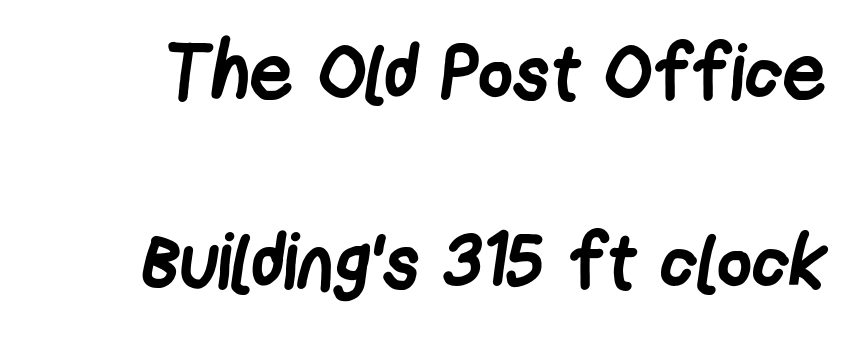
{"serif": "no", "bold": "yes", "weight": "semibold", "width": "condensed", "stroke_contrast": "low", "x_height": "medium", "monospaced": "no", "underline": "no", "line_spacing": "loose", "line_spacing_ratio": 2.45, "letter_spacing": "normal", "letter_spacing_em": 0.0, "glyph_px": 77}
